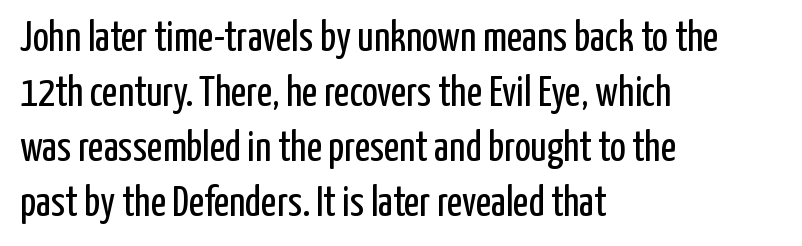
The image shows 42 px regular-weight, condensed sans-serif type, upright; set left-aligned, normal line spacing (1.31x), normal letter spacing, not underlined; low stroke contrast and a medium x-height.
